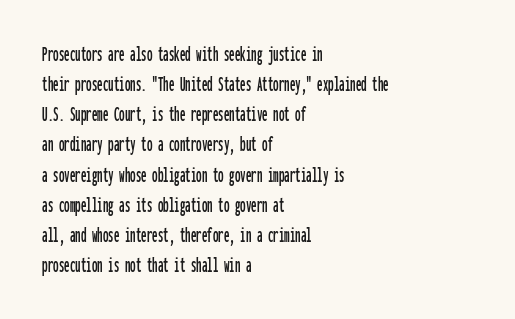
Q: Is the text italic (slanted)? A: No, it is upright.
Q: Is the text underlined? A: No.
Q: How is the paragraph aligned? A: Left-aligned.
Q: Is the spacing between letters normal or unusually wide? A: Normal.
Q: Is the spacing between lines tight, normal or loose? A: Normal.
